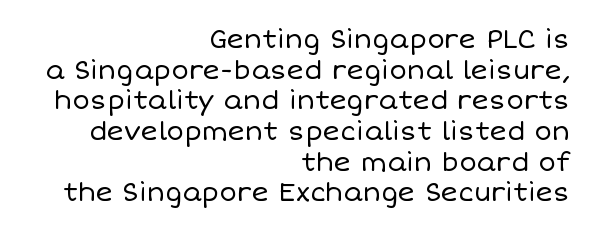
Q: Is the text bold? A: No.
Q: Is the text italic (slanted)? A: No, it is upright.
Q: Is the text underlined? A: No.
Q: How is the paragraph aligned? A: Right-aligned.
Q: Is the spacing between letters normal or unusually wide? A: Normal.
